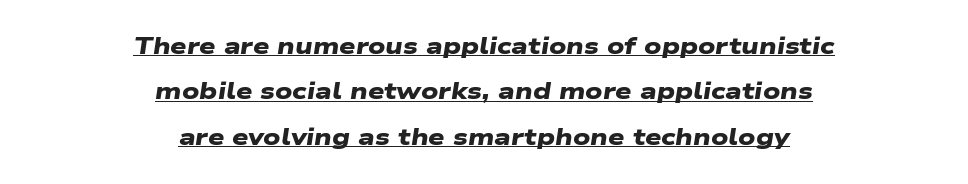
{"bold": "yes", "underline": "yes", "align": "center", "line_spacing": "loose", "line_spacing_ratio": 1.97, "letter_spacing": "normal", "letter_spacing_em": 0.0, "glyph_px": 23}
